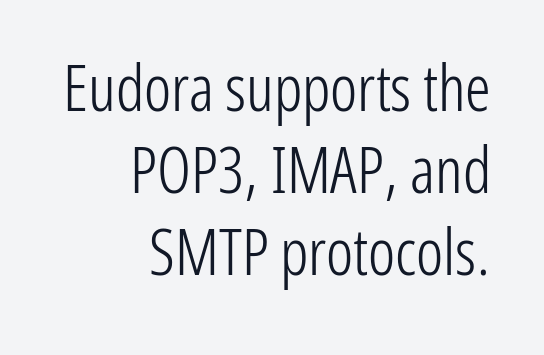
The image shows 64 px light, condensed sans-serif type, upright; set right-aligned, normal line spacing (1.28x), normal letter spacing, not underlined; low stroke contrast and a medium x-height.
